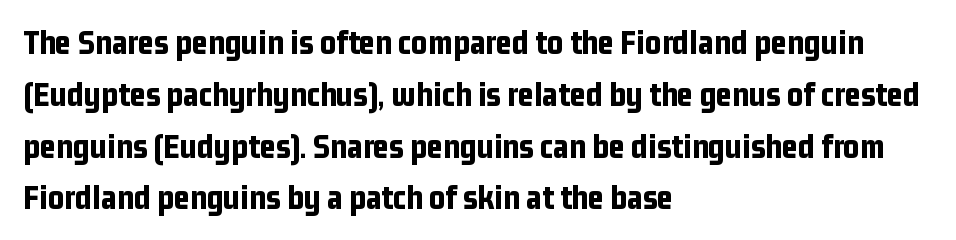
Spacing between characters is what you'd get straight out of the box. Each new line begins a customary step beneath the previous one. Is the type bold? Yes — the strokes are clearly thick and heavy. This is sans-serif lettering, the kind often seen on screens and signage.
